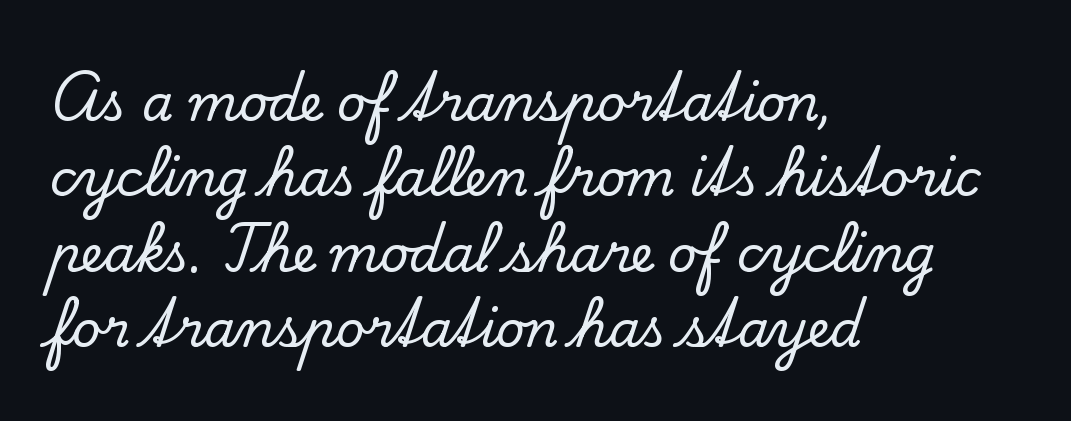
{"serif": "yes", "width": "normal", "stroke_contrast": "low", "x_height": "small", "monospaced": "no", "underline": "no", "align": "left", "line_spacing": "normal", "line_spacing_ratio": 1.51, "letter_spacing": "normal", "letter_spacing_em": 0.0, "glyph_px": 50}
